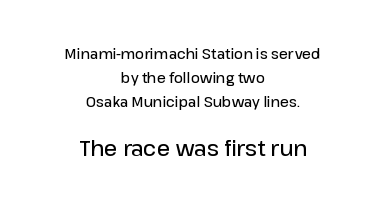
The image shows 21 px text type, upright; set centered, line spacing 1.72x, normal letter spacing, not underlined; the second (bottom) block is 1.5x larger.
